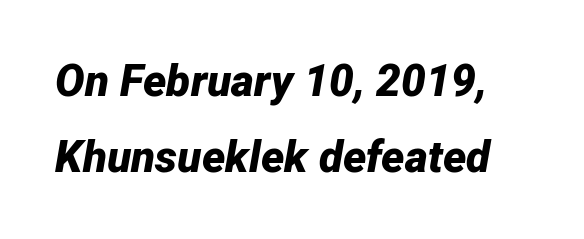
The image shows 44 px bold type, italic (leaning right); set line spacing 1.73x, normal letter spacing, not underlined; low stroke contrast and a medium x-height.
